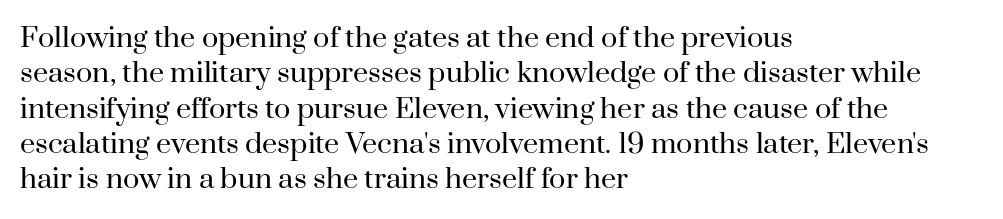
{"italic": "no", "bold": "no", "underline": "no", "align": "left", "line_spacing": "normal", "line_spacing_ratio": 1.31, "letter_spacing": "normal", "letter_spacing_em": 0.0, "glyph_px": 27}
